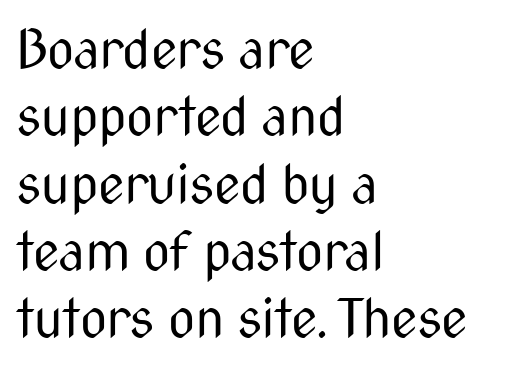
The image shows 53 px regular-weight, condensed sans-serif type, upright; set left-aligned, normal line spacing (1.27x), normal letter spacing, not underlined; medium stroke contrast and a medium x-height.
